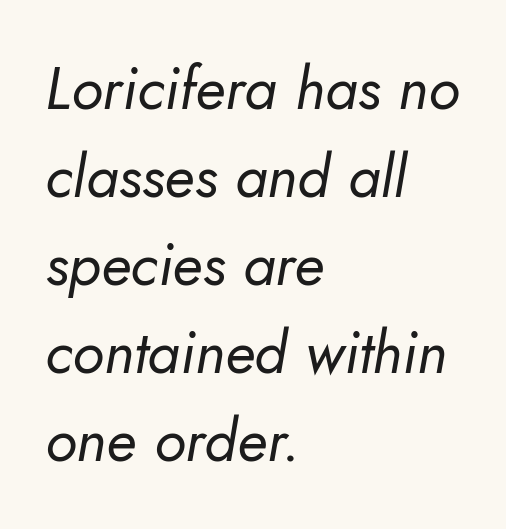
The image shows 59 px regular-weight type, italic (leaning right); set left-aligned, normal line spacing (1.49x), normal letter spacing, not underlined; low stroke contrast and a small x-height.
